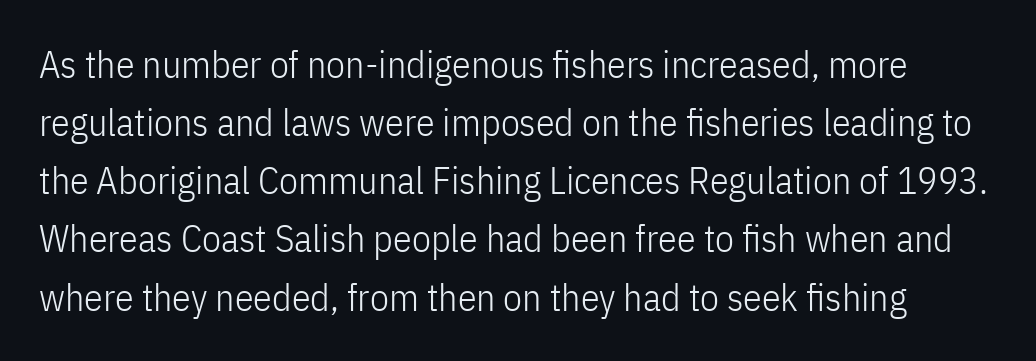
Q: Is the text bold? A: No.
Q: Is the text italic (slanted)? A: No, it is upright.
Q: Is the typeface a serif or a sans-serif typeface? A: Sans-serif.
Q: Is the text underlined? A: No.
Q: Is the spacing between letters normal or unusually wide? A: Normal.
Q: Is the spacing between lines tight, normal or loose? A: Normal.
Q: Width (condensed, normal, or wide)? A: Condensed.
Q: Stroke contrast? A: Low.
Q: x-height? A: Medium.
Q: Monospaced? A: No.
